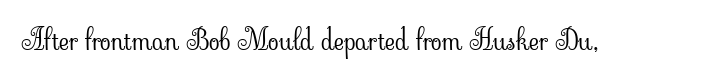
The image shows 28 px light serif type, upright; set normal letter spacing, not underlined; low stroke contrast and a small x-height.
